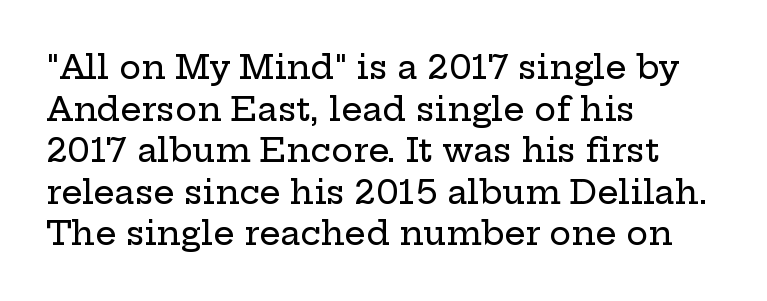
A serif font was chosen for this passage. Do the characters align in a grid? No, the font is proportional. These lines were composed using upright roman letters. This rendering uses left alignment, leaving the right contour irregular.
